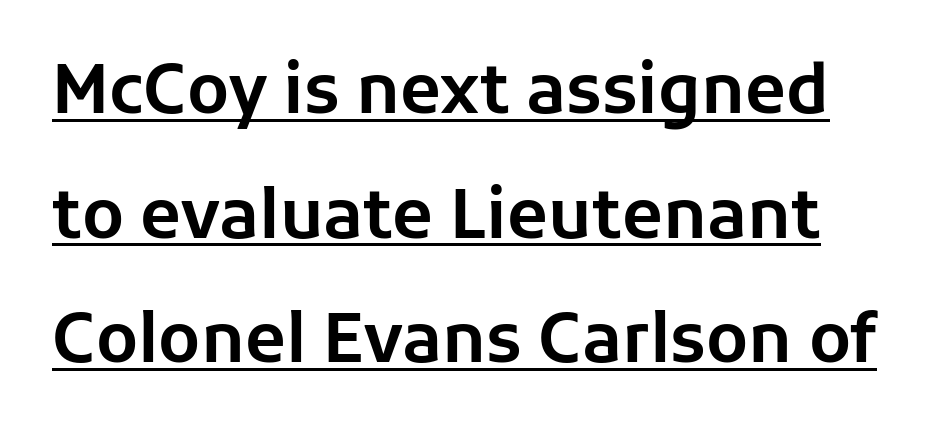
{"serif": "no", "italic": "no", "width": "normal", "stroke_contrast": "low", "x_height": "medium", "monospaced": "no", "underline": "yes", "line_spacing_ratio": 1.86, "letter_spacing": "normal", "letter_spacing_em": 0.0, "glyph_px": 67}
